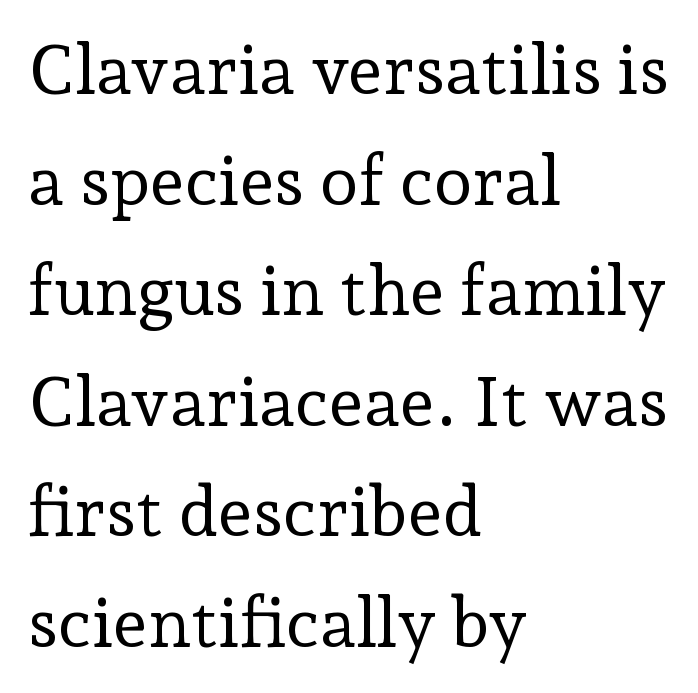
Words float on clear page, feet unadorned. Visually the block forms a straight wall on the left and a jagged coastline on the right. The glyphs in this specimen are seriffed. Is this a heavy cut? Hardly; it is regular or lighter. The leading is moderate, giving the passage an even texture.
